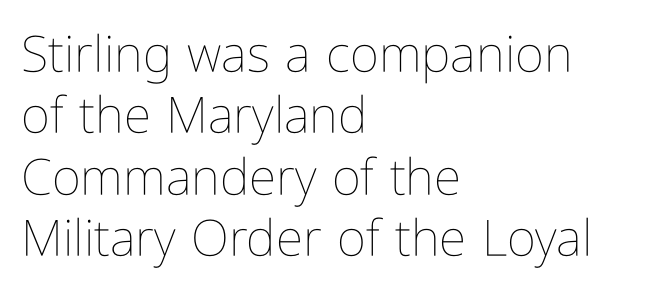
Q: Is the text bold? A: No.
Q: Is the text italic (slanted)? A: No, it is upright.
Q: Is the text underlined? A: No.
Q: How is the paragraph aligned? A: Left-aligned.
Q: Is the spacing between letters normal or unusually wide? A: Normal.
Q: Width (condensed, normal, or wide)? A: Condensed.
Q: Stroke contrast? A: Low.
Q: x-height? A: Medium.
Q: Monospaced? A: No.
